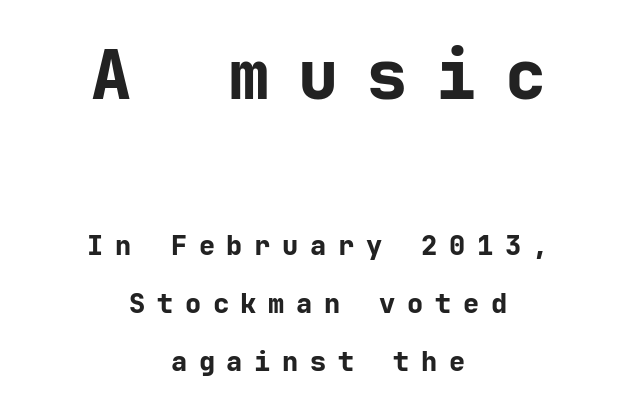
{"serif": "no", "italic": "no", "bold": "yes", "weight": "bold", "width": "normal", "stroke_contrast": "low", "x_height": "medium", "underline": "no", "align": "center", "line_spacing": "loose", "line_spacing_ratio": 2.14, "letter_spacing": "wide", "letter_spacing_em": 0.43, "larger_block": "first", "size_ratio": 2.48, "glyph_px": 67}
